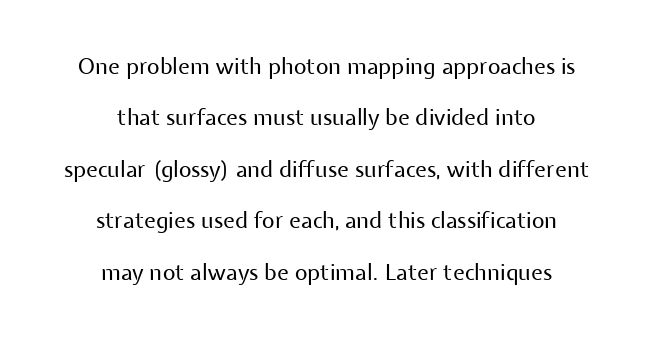
{"italic": "no", "bold": "no", "underline": "no", "align": "center", "line_spacing": "loose", "line_spacing_ratio": 2.34, "letter_spacing": "normal", "letter_spacing_em": 0.0, "glyph_px": 22}
